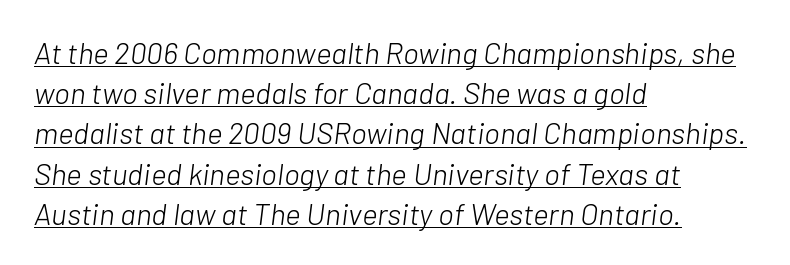
Italic? Definitely — the glyphs are oblique. Is this a fixed-width face? No — the glyphs have proportional, varying widths. Baseline-to-baseline distance is the conventional proportion of letter height. Compared with a centered layout, this one pins lines to the left instead.
